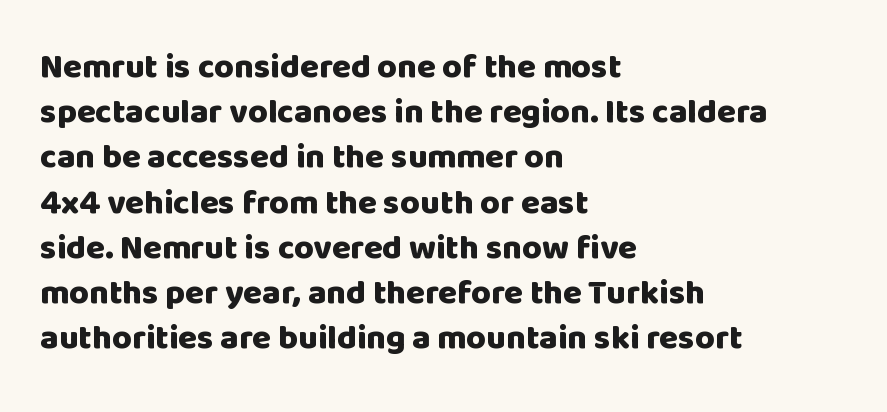
Q: Is the text bold? A: Yes.
Q: Is the text italic (slanted)? A: No, it is upright.
Q: Is the typeface a serif or a sans-serif typeface? A: Sans-serif.
Q: Is the text underlined? A: No.
Q: How is the paragraph aligned? A: Left-aligned.
Q: Is the spacing between letters normal or unusually wide? A: Normal.
Q: Is the spacing between lines tight, normal or loose? A: Normal.
Q: Width (condensed, normal, or wide)? A: Normal.
Q: Stroke contrast? A: Low.
Q: x-height? A: Large.
Q: Monospaced? A: No.
